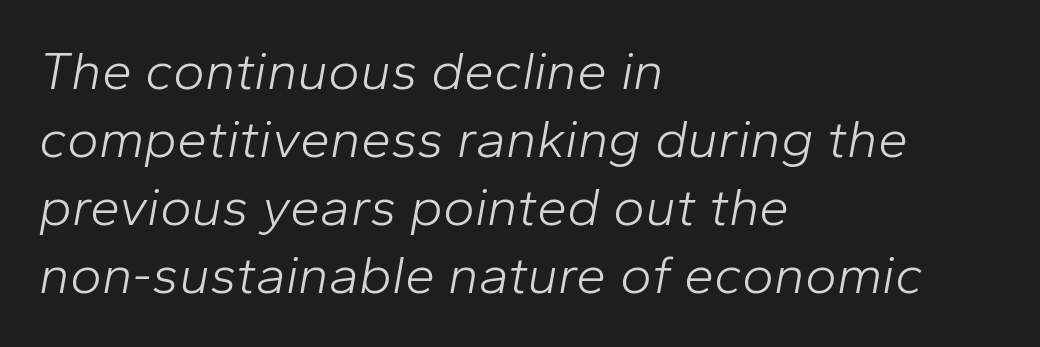
Each line starts at the same left margin while the right side varies. Plain, unruled lines of type. You could call the tracking neutral — neither tight nor loose. The passage shown is not bold in any degree. Is this a fixed-width face? No — the glyphs have proportional, varying widths.
